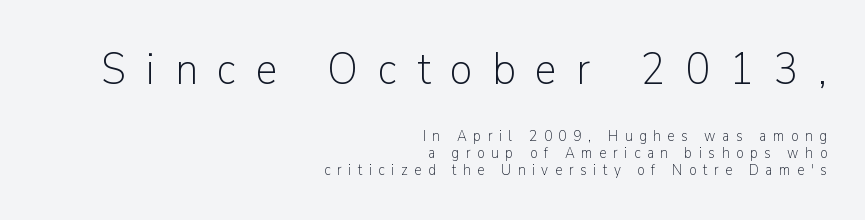
Q: Is the text bold? A: No.
Q: Is the text italic (slanted)? A: No, it is upright.
Q: Is the typeface a serif or a sans-serif typeface? A: Sans-serif.
Q: Is the text underlined? A: No.
Q: How is the paragraph aligned? A: Right-aligned.
Q: Is the spacing between letters normal or unusually wide? A: Unusually wide.
Q: Is the spacing between lines tight, normal or loose? A: Tight.
Q: Which block of text is set in a larger size, the first (top) or the second (bottom)? A: The first (top) one.
Q: Width (condensed, normal, or wide)? A: Normal.
Q: Stroke contrast? A: Low.
Q: x-height? A: Medium.
Q: Monospaced? A: No.
